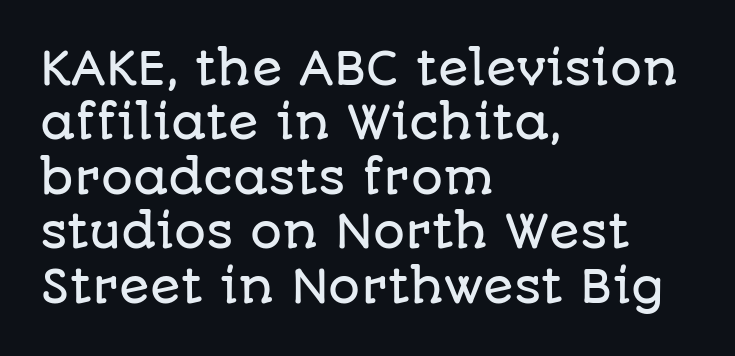
Nope, no serifs anywhere on these letters. Posture: straight, roman, zero tilt. Teacher's note: observe the even left margin — that is flush-left alignment. This sample has the flowing, uneven cadence of proportional lettering. There is no visible air inserted between adjacent glyphs.
